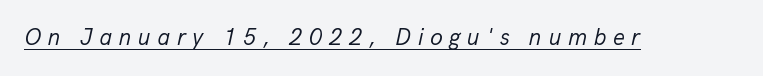
The image shows 23 px text type, italic (leaning right); set unusually wide letter spacing (+0.29 em), underlined.
